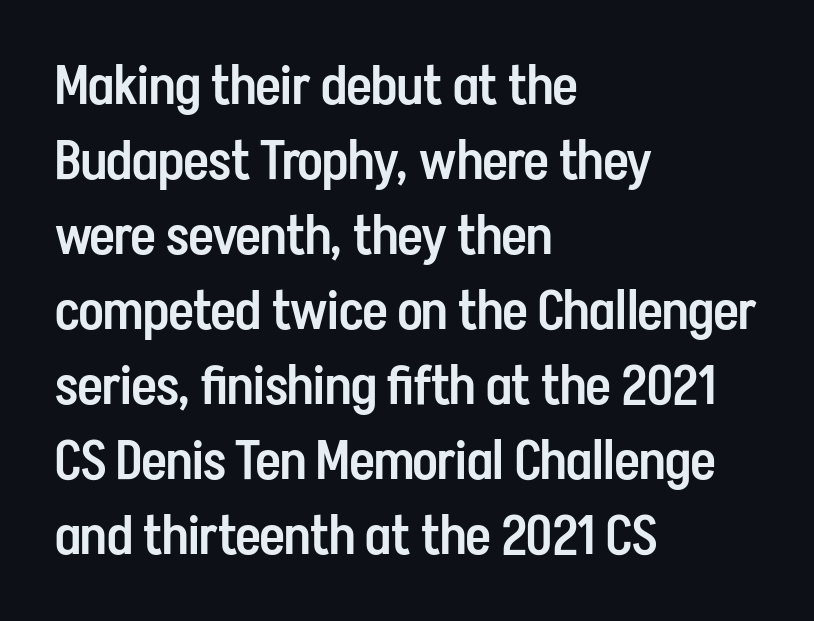
{"serif": "no", "italic": "no", "bold": "semi", "weight": "semibold", "width": "condensed", "stroke_contrast": "low", "x_height": "medium", "monospaced": "no", "underline": "no", "align": "left", "line_spacing": "normal", "line_spacing_ratio": 1.39, "letter_spacing": "normal", "letter_spacing_em": 0.0, "glyph_px": 54}
